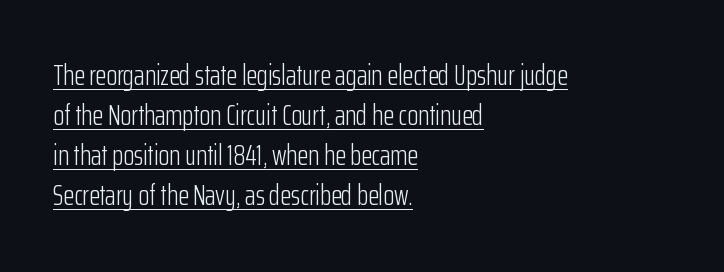
The line-height multiplier appears to be the usual default. This sample has the flowing, uneven cadence of proportional lettering. Serifs: no, the terminals of the letterforms are clean. Default kerning and tracking; the words read as compact shapes.
